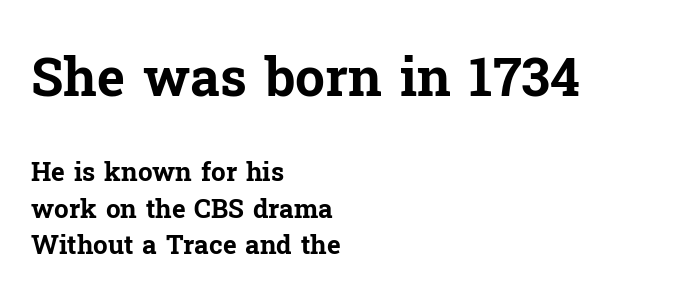
The image shows 53 px bold serif type, upright; set left-aligned, normal line spacing (1.42x), normal letter spacing, not underlined; the first (top) block is 2.04x larger; low stroke contrast and a medium x-height.
